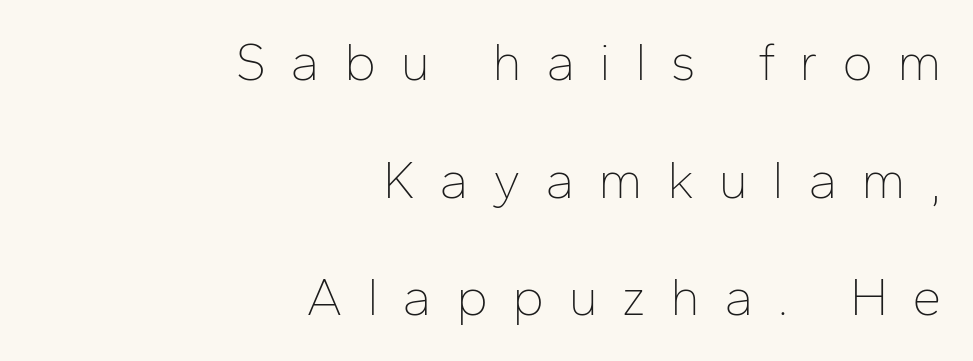
Upright lettering throughout. The face used here is rendered with a markedly widened letterfit. Varying glyph widths throughout — classic text-font behaviour. Is there much room between lines? Yes — plenty of vertical air separates them. No feet cap the strokes, marking this as sans-serif type. All the whitespace from short lines collects on the left.
